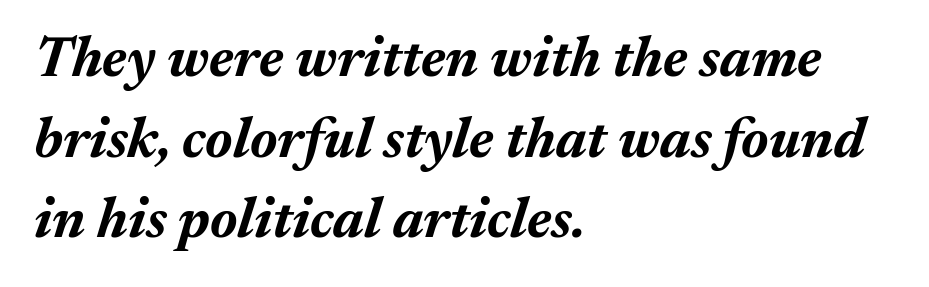
The characters look thick and weighty, a clear bold. Character widths vary here, with narrow letters taking less room than wide ones. The vertical gap from one line to the next is medium. Slant detected: the letters are inclined. The baseline area is clear.
